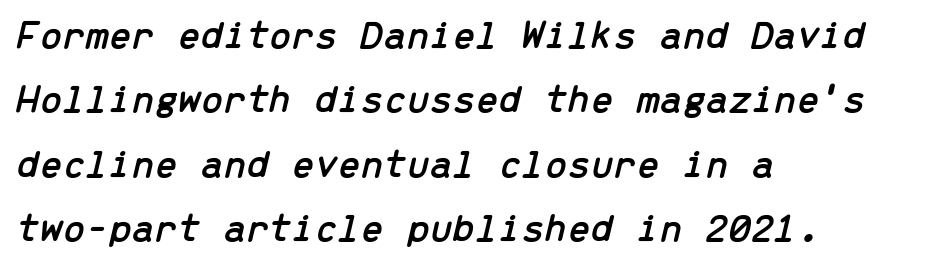
Q: Is the text italic (slanted)? A: Yes, it leans right by about 13 degrees.
Q: Is the text underlined? A: No.
Q: How is the paragraph aligned? A: Left-aligned.
Q: Is the spacing between letters normal or unusually wide? A: Normal.
Q: Is the spacing between lines tight, normal or loose? A: Normal.
Q: Width (condensed, normal, or wide)? A: Normal.
Q: Stroke contrast? A: Low.
Q: x-height? A: Medium.
Q: Monospaced? A: Yes.
